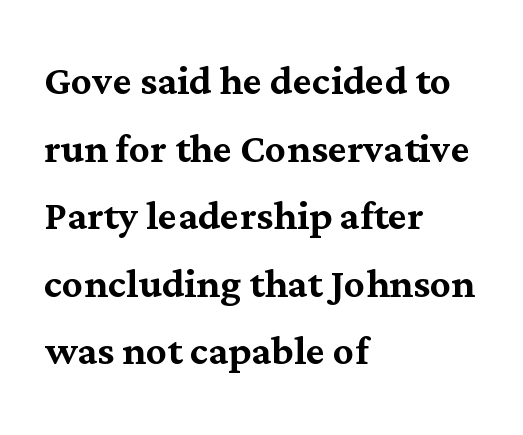
Serifs: yes, visible at the terminals of the letterforms. One glance says typical: line gaps are just what's usual. The text block is weighted toward the left margin, trailing off unevenly rightward. The lettering stays uniformly vertical, giving the passage a roman look. The baseline area is clear.
